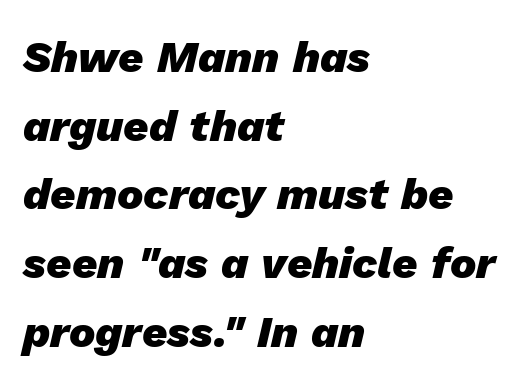
Think of a printed novel: that variable character pitch is what you see here. Vertical spacing — default. The letters sit at their default tracking, neither squeezed nor spread. The letters are bold, with thick, heavy strokes.
